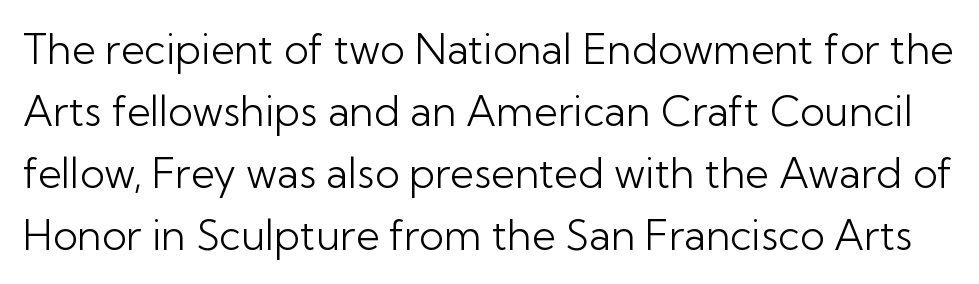
The image shows 41 px light sans-serif type, upright; set normal line spacing (1.51x), normal letter spacing, not underlined; low stroke contrast and a medium x-height.
